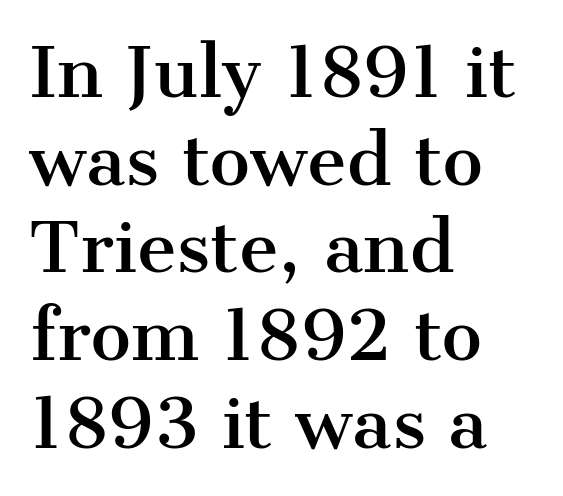
Q: Is the text italic (slanted)? A: No, it is upright.
Q: Is the typeface a serif or a sans-serif typeface? A: Serif.
Q: Is the text underlined? A: No.
Q: How is the paragraph aligned? A: Left-aligned.
Q: Is the spacing between letters normal or unusually wide? A: Normal.
Q: Is the spacing between lines tight, normal or loose? A: Normal.
Q: Width (condensed, normal, or wide)? A: Normal.
Q: Stroke contrast? A: Medium.
Q: x-height? A: Medium.
Q: Monospaced? A: No.
